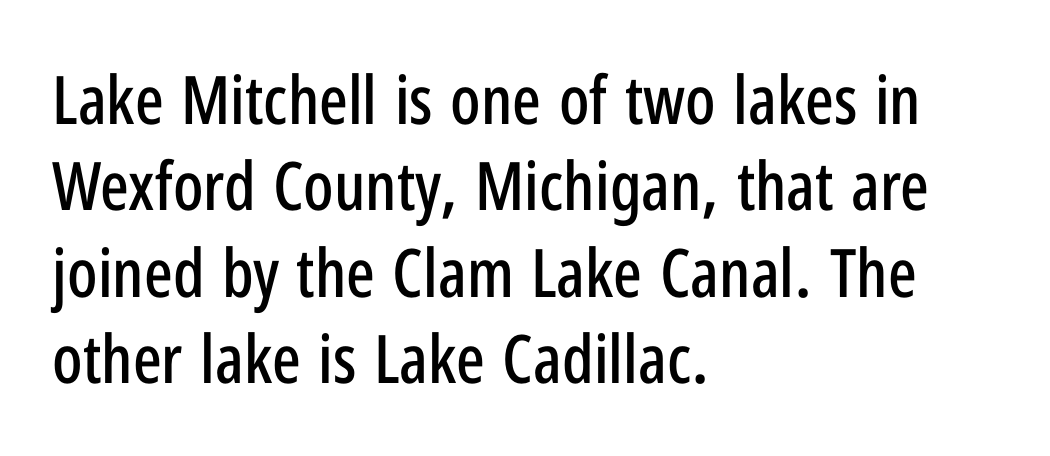
Horizontal alignment here is leftward, the default for most running prose. This is roman type, the default non-slanted kind. Check under the words: just untouched page. Nothing unusual about the tracking: characters are spaced as the font intends. The passage shown stacks its lines at a standard gap. In terms of letterform style, serifs are entirely absent.
